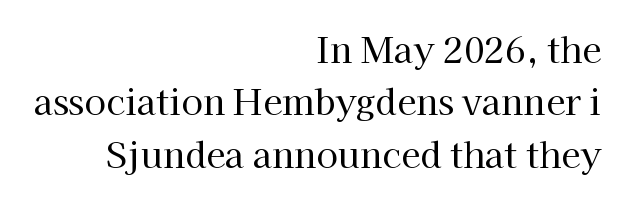
{"serif": "yes", "italic": "no", "bold": "no", "weight": "regular", "width": "normal", "stroke_contrast": "high", "x_height": "medium", "monospaced": "no", "underline": "no", "align": "right", "line_spacing": "normal", "line_spacing_ratio": 1.5, "letter_spacing": "normal", "letter_spacing_em": 0.0, "glyph_px": 35}
